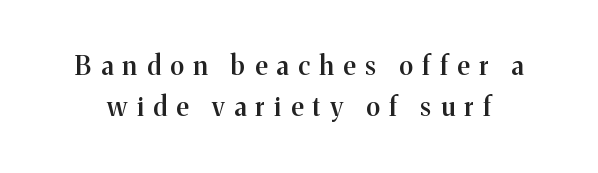
{"italic": "no", "bold": "semi", "underline": "no", "line_spacing": "normal", "line_spacing_ratio": 1.57, "letter_spacing": "wide", "letter_spacing_em": 0.37, "glyph_px": 26}
